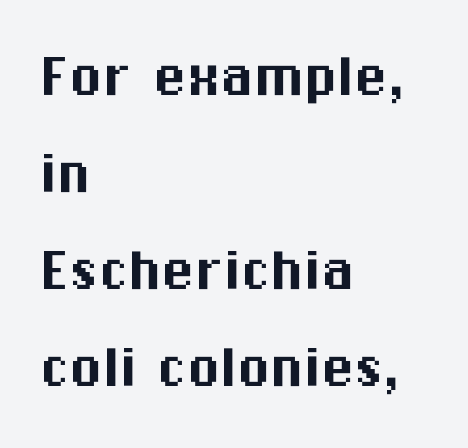
{"serif": "no", "italic": "no", "width": "normal", "stroke_contrast": "medium", "x_height": "medium", "monospaced": "no", "underline": "no", "align": "left", "line_spacing": "normal", "line_spacing_ratio": 1.45, "letter_spacing": "normal", "letter_spacing_em": 0.0, "glyph_px": 67}
